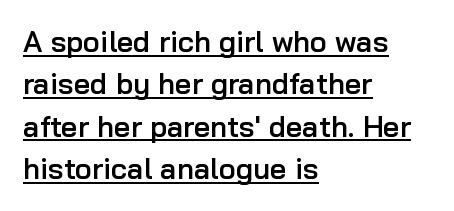
Every letter is mildly thick-stroked: semibold rather than bold. Posture: upright roman. All the whitespace from short lines collects on the right. Caption: lettering with a line underneath. This rendering employs a face without finishing strokes, i.e., a sans-serif. Normally led — the rows are evenly, conventionally spaced.
